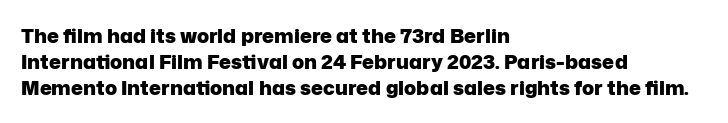
The lettering holds an erect, upright posture throughout. The text block is weighted toward the left margin, trailing off unevenly rightward. The strokes are fattened all the way to bold. Bare-footed words on every line.
